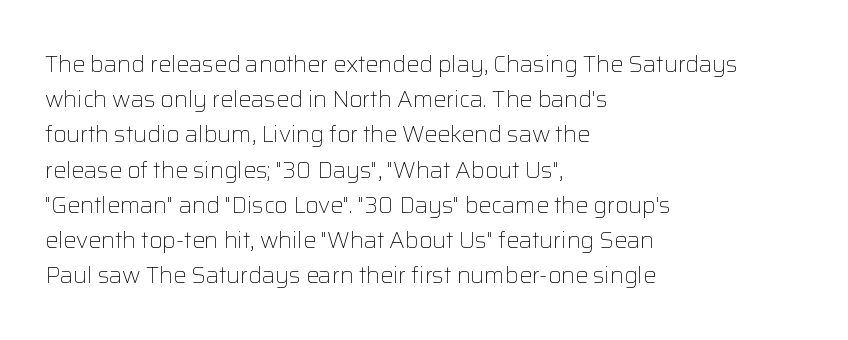
{"italic": "no", "bold": "no", "underline": "no", "align": "left", "line_spacing": "normal", "line_spacing_ratio": 1.53, "letter_spacing": "normal", "letter_spacing_em": 0.0, "glyph_px": 23}
